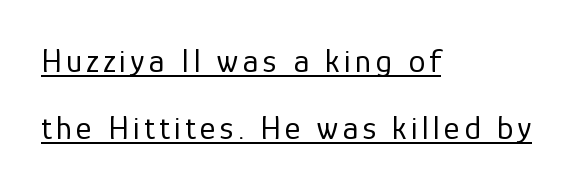
Q: Is the text bold? A: No.
Q: Is the text italic (slanted)? A: No, it is upright.
Q: Is the typeface a serif or a sans-serif typeface? A: Sans-serif.
Q: Is the text underlined? A: Yes.
Q: How is the paragraph aligned? A: Left-aligned.
Q: Is the spacing between lines tight, normal or loose? A: Loose.
Q: Width (condensed, normal, or wide)? A: Normal.
Q: Stroke contrast? A: Low.
Q: x-height? A: Medium.
Q: Monospaced? A: No.
